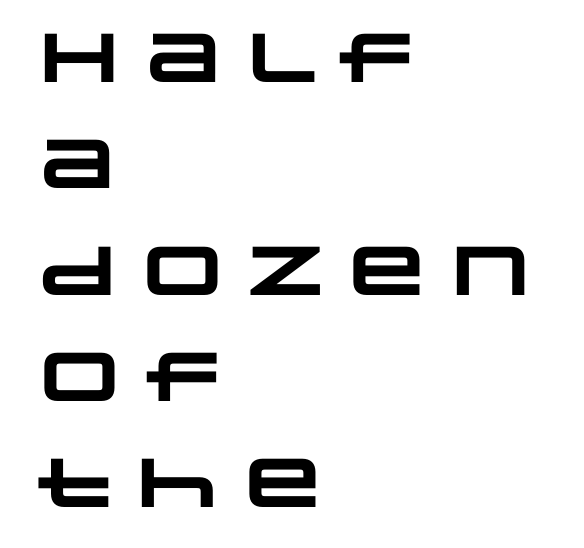
Q: Is the text bold? A: Yes.
Q: Is the typeface a serif or a sans-serif typeface? A: Sans-serif.
Q: Is the text underlined? A: No.
Q: How is the paragraph aligned? A: Left-aligned.
Q: Is the spacing between letters normal or unusually wide? A: Normal.
Q: Is the spacing between lines tight, normal or loose? A: Normal.
Q: Width (condensed, normal, or wide)? A: Wide.
Q: Stroke contrast? A: Low.
Q: x-height? A: Large.
Q: Monospaced? A: No.
